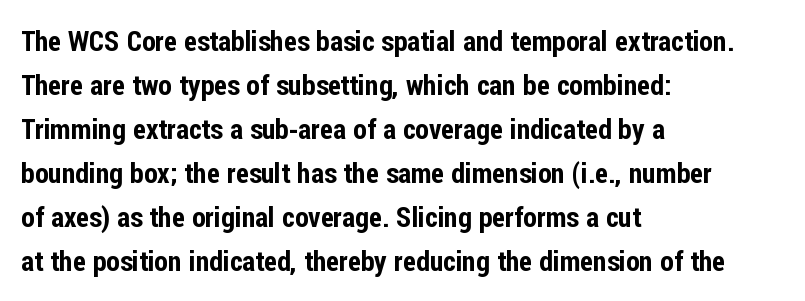
{"serif": "no", "italic": "no", "width": "condensed", "stroke_contrast": "low", "x_height": "medium", "monospaced": "no", "underline": "no", "align": "left", "line_spacing": "normal", "line_spacing_ratio": 1.57, "letter_spacing": "normal", "letter_spacing_em": 0.0, "glyph_px": 28}
